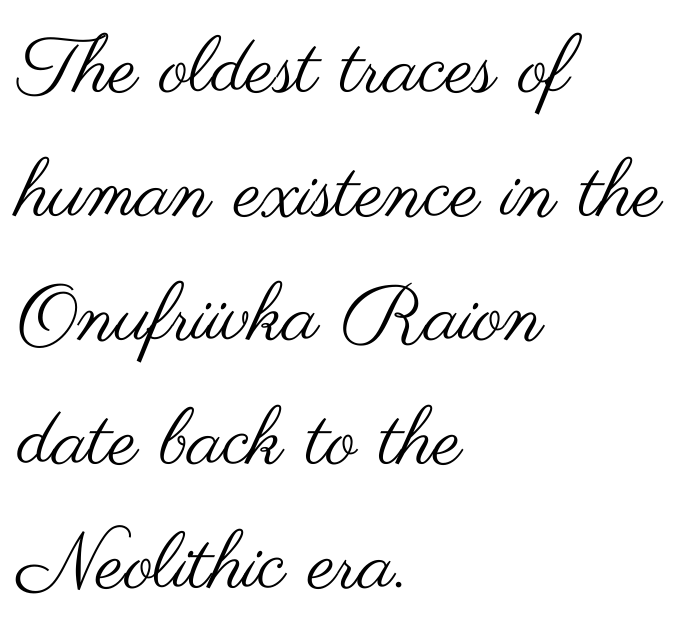
Q: Is the text bold? A: No.
Q: Is the text italic (slanted)? A: Yes.
Q: Is the typeface a serif or a sans-serif typeface? A: Sans-serif.
Q: Is the text underlined? A: No.
Q: How is the paragraph aligned? A: Left-aligned.
Q: Is the spacing between letters normal or unusually wide? A: Normal.
Q: Is the spacing between lines tight, normal or loose? A: Normal.
Q: Width (condensed, normal, or wide)? A: Wide.
Q: Stroke contrast? A: Medium.
Q: x-height? A: Small.
Q: Monospaced? A: No.
